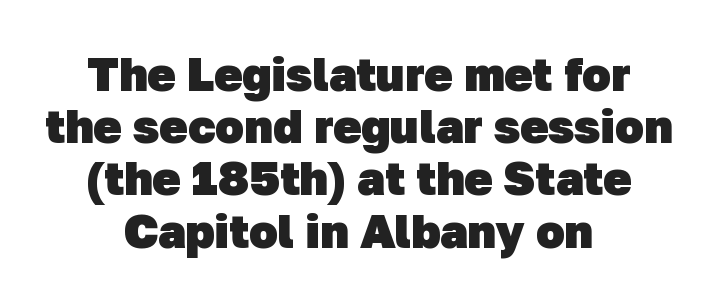
{"serif": "no", "bold": "yes", "weight": "heavy", "width": "normal", "stroke_contrast": "low", "x_height": "medium", "monospaced": "no", "underline": "no", "align": "center", "line_spacing": "tight", "line_spacing_ratio": 1.11, "letter_spacing": "normal", "letter_spacing_em": 0.0, "glyph_px": 47}
